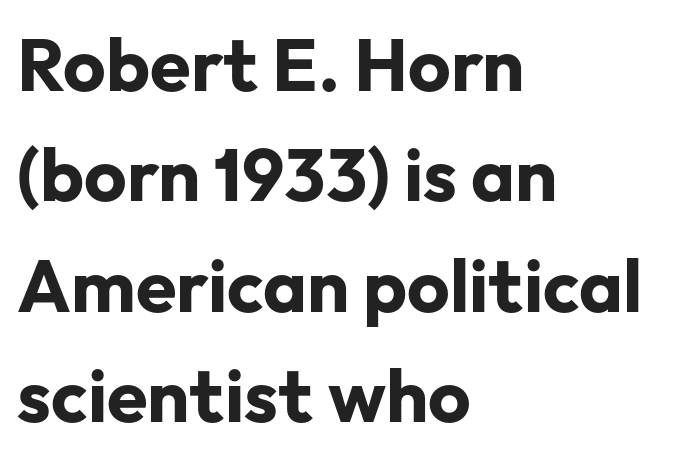
Q: Is the text bold? A: Yes.
Q: Is the text italic (slanted)? A: No, it is upright.
Q: Is the typeface a serif or a sans-serif typeface? A: Sans-serif.
Q: Is the text underlined? A: No.
Q: How is the paragraph aligned? A: Left-aligned.
Q: Is the spacing between letters normal or unusually wide? A: Normal.
Q: Is the spacing between lines tight, normal or loose? A: Normal.
Q: Width (condensed, normal, or wide)? A: Normal.
Q: Stroke contrast? A: Low.
Q: x-height? A: Medium.
Q: Monospaced? A: No.
